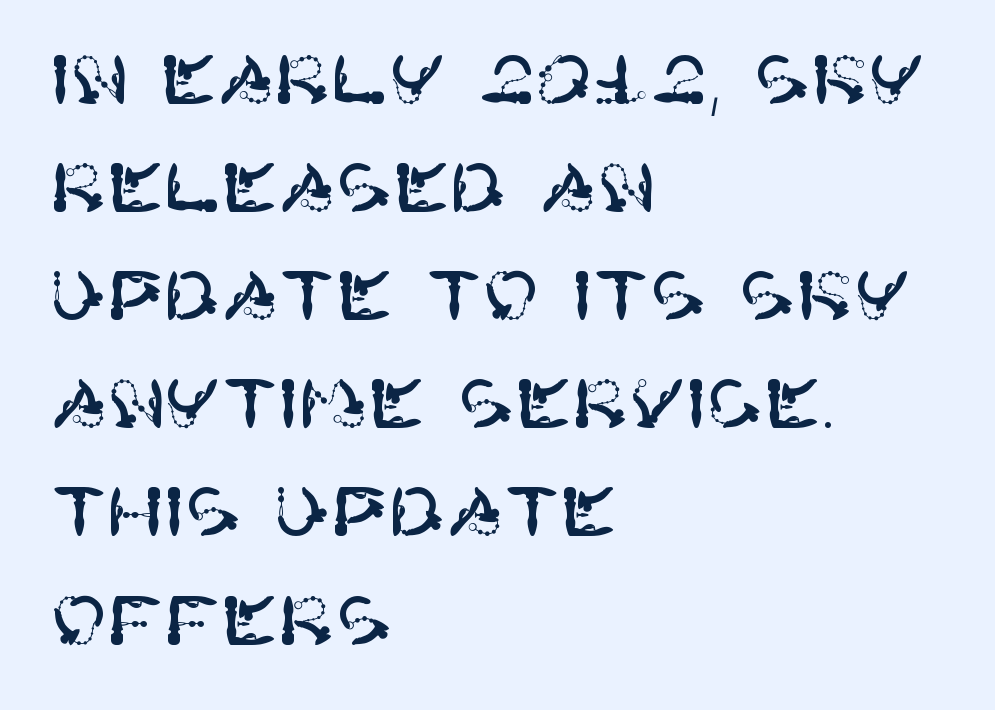
{"serif": "no", "italic": "no", "width": "normal", "stroke_contrast": "high", "x_height": "large", "underline": "no", "align": "left", "line_spacing": "normal", "line_spacing_ratio": 1.59, "letter_spacing": "normal", "letter_spacing_em": 0.0, "glyph_px": 68}
